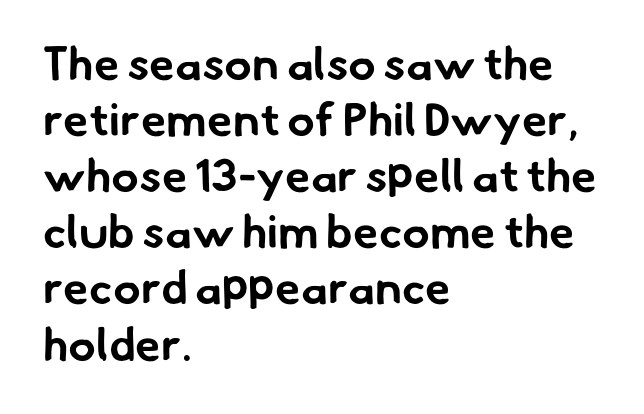
{"serif": "no", "bold": "yes", "weight": "bold", "width": "normal", "stroke_contrast": "low", "x_height": "small", "monospaced": "no", "underline": "no", "align": "left", "line_spacing_ratio": 1.22, "letter_spacing": "normal", "letter_spacing_em": 0.0, "glyph_px": 46}
